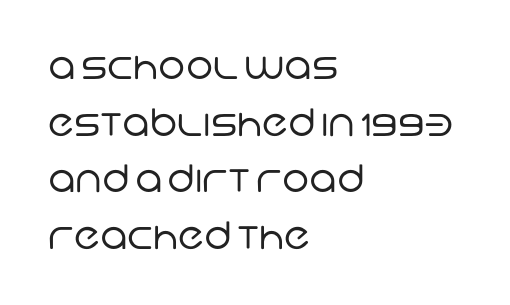
The font sits on the lighter half of the weight spectrum, regular included. Horizontally, the lines are justified to the leading edge only. Compared with typical paragraphs, the rows here are spaced about the same. Examine the stroke ends and you'll find no serifs.
